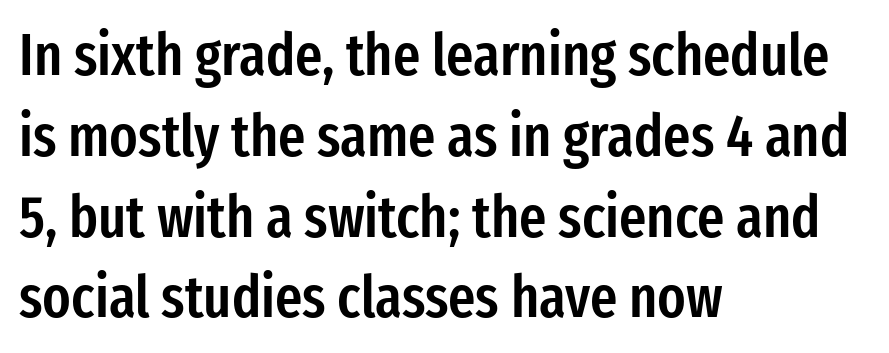
A typesetter would mark this as roman, not italic. Visually the block forms a straight wall on the left and a jagged coastline on the right. Here the designer chose a conventional face with non-uniform glyph widths. On the weight axis this lands at semibold, roughly 600. This sample uses a sans-serif face.
